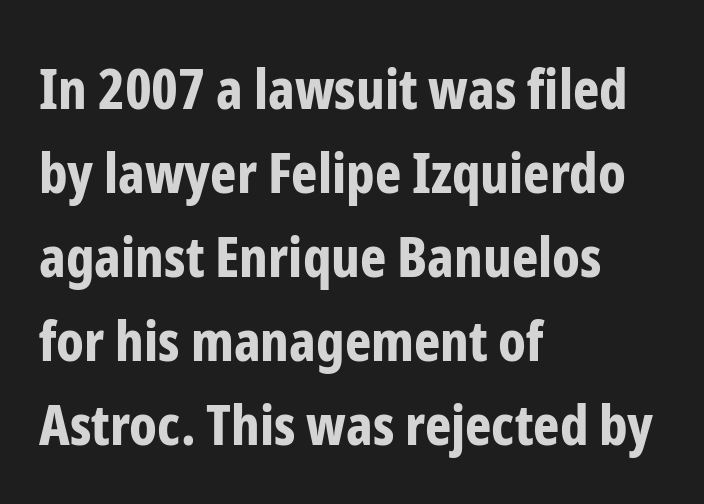
Q: Is the text bold? A: Yes.
Q: Is the text italic (slanted)? A: No, it is upright.
Q: Is the typeface a serif or a sans-serif typeface? A: Sans-serif.
Q: Is the text underlined? A: No.
Q: How is the paragraph aligned? A: Left-aligned.
Q: Is the spacing between letters normal or unusually wide? A: Normal.
Q: Is the spacing between lines tight, normal or loose? A: Normal.
Q: Width (condensed, normal, or wide)? A: Condensed.
Q: Stroke contrast? A: Low.
Q: x-height? A: Medium.
Q: Monospaced? A: No.
